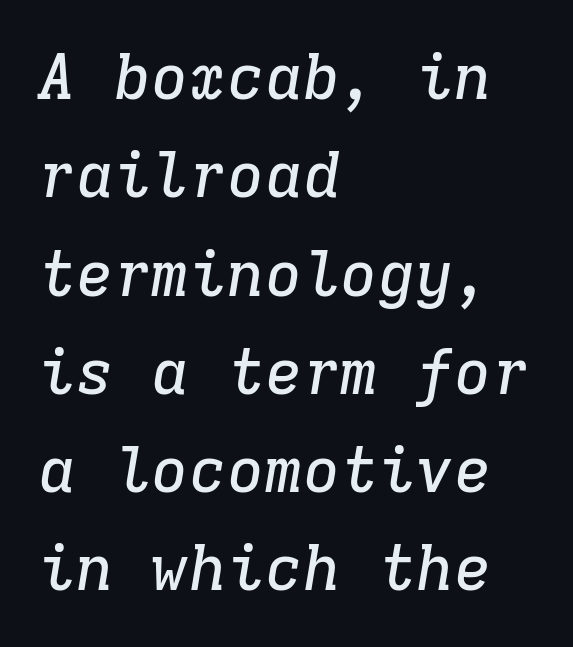
Vertically, the passage feels balanced, rows spaced as you'd expect. What kind of face is this? One with serifs. Short note: letters normally spaced. Quick note: underline off. Each letter, wide or thin by design, is forced into the same width here. Line starts are locked; line ends wander.
